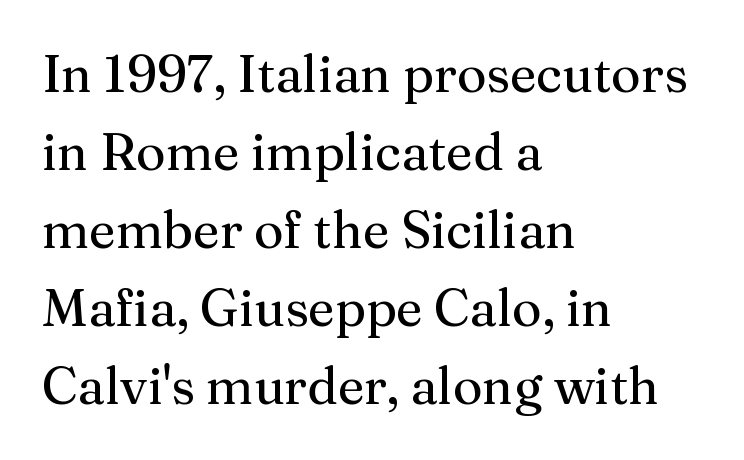
{"serif": "yes", "italic": "no", "width": "normal", "stroke_contrast": "medium", "x_height": "medium", "monospaced": "no", "underline": "no", "align": "left", "line_spacing": "normal", "line_spacing_ratio": 1.53, "letter_spacing": "normal", "letter_spacing_em": 0.0, "glyph_px": 51}
